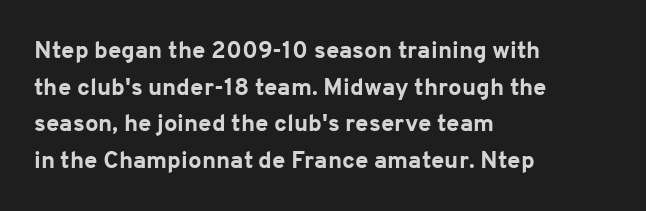
Q: Is the text bold? A: Yes.
Q: Is the text italic (slanted)? A: No, it is upright.
Q: Is the text underlined? A: No.
Q: How is the paragraph aligned? A: Left-aligned.
Q: Is the spacing between letters normal or unusually wide? A: Normal.
Q: Is the spacing between lines tight, normal or loose? A: Normal.
